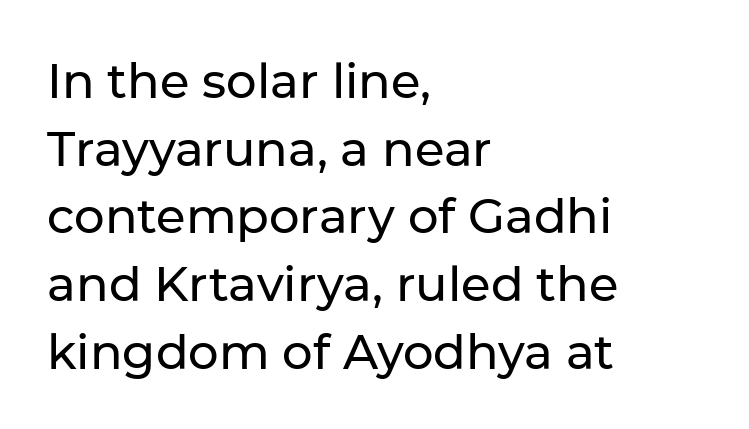
Q: Is the text italic (slanted)? A: No, it is upright.
Q: Is the typeface a serif or a sans-serif typeface? A: Sans-serif.
Q: Is the text underlined? A: No.
Q: How is the paragraph aligned? A: Left-aligned.
Q: Is the spacing between letters normal or unusually wide? A: Normal.
Q: Is the spacing between lines tight, normal or loose? A: Normal.
Q: Width (condensed, normal, or wide)? A: Normal.
Q: Stroke contrast? A: Low.
Q: x-height? A: Medium.
Q: Monospaced? A: No.
